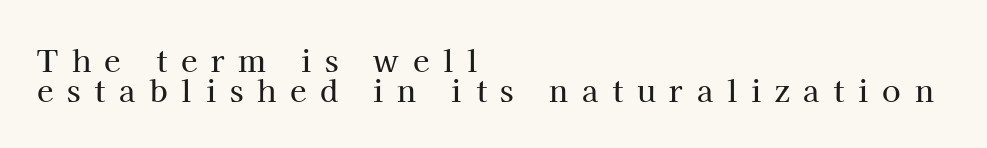
{"serif": "yes", "italic": "no", "width": "normal", "stroke_contrast": "high", "x_height": "medium", "monospaced": "no", "underline": "no", "align": "left", "line_spacing": "tight", "line_spacing_ratio": 1.0, "letter_spacing": "wide", "letter_spacing_em": 0.46, "glyph_px": 30}
